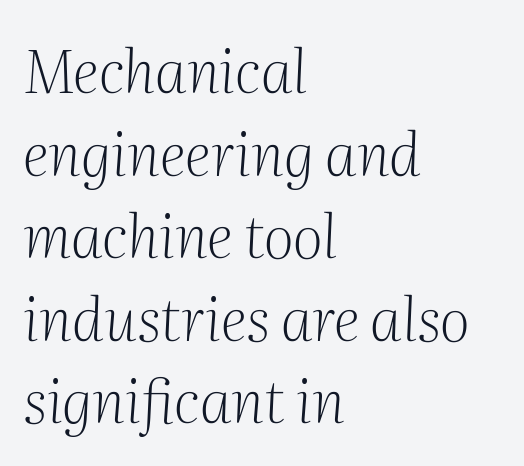
Q: Is the text bold? A: No.
Q: Is the text italic (slanted)? A: Yes, it leans right by about 2 degrees.
Q: Is the typeface a serif or a sans-serif typeface? A: Serif.
Q: Is the text underlined? A: No.
Q: How is the paragraph aligned? A: Left-aligned.
Q: Is the spacing between letters normal or unusually wide? A: Normal.
Q: Is the spacing between lines tight, normal or loose? A: Normal.
Q: Width (condensed, normal, or wide)? A: Normal.
Q: Stroke contrast? A: Medium.
Q: x-height? A: Medium.
Q: Monospaced? A: No.
